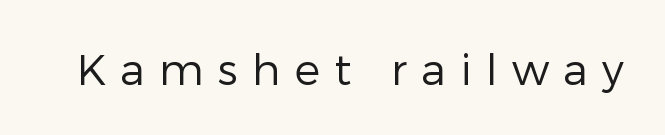
Q: Is the text bold? A: No.
Q: Is the text italic (slanted)? A: No, it is upright.
Q: Is the typeface a serif or a sans-serif typeface? A: Sans-serif.
Q: Is the text underlined? A: No.
Q: Is the spacing between letters normal or unusually wide? A: Unusually wide.
Q: Width (condensed, normal, or wide)? A: Normal.
Q: Stroke contrast? A: Low.
Q: x-height? A: Medium.
Q: Monospaced? A: No.
